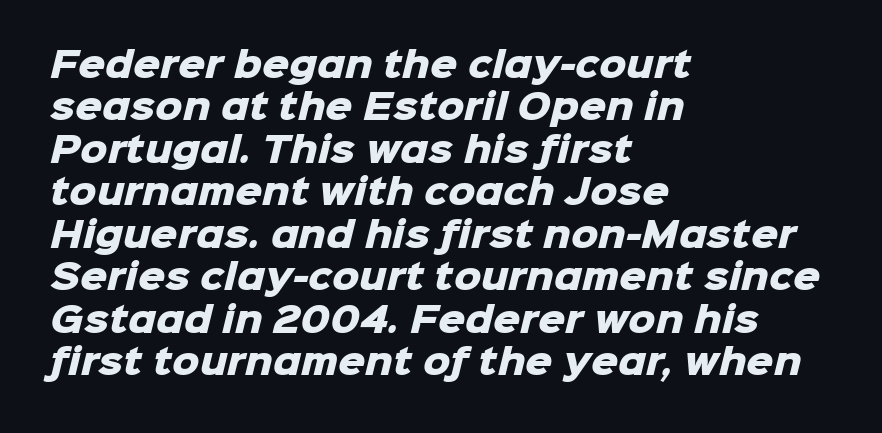
Q: Is the text bold? A: Yes.
Q: Is the typeface a serif or a sans-serif typeface? A: Sans-serif.
Q: Is the text underlined? A: No.
Q: How is the paragraph aligned? A: Left-aligned.
Q: Is the spacing between letters normal or unusually wide? A: Normal.
Q: Is the spacing between lines tight, normal or loose? A: Normal.
Q: Width (condensed, normal, or wide)? A: Normal.
Q: Stroke contrast? A: Low.
Q: x-height? A: Medium.
Q: Monospaced? A: No.
